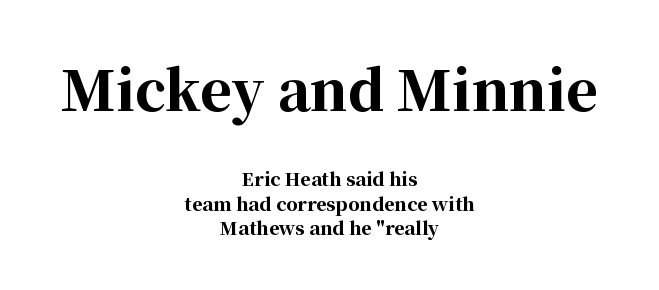
Default kerning and tracking; the words read as compact shapes. Spacing verdict: proportional, widths tailored to each character. Visually the block forms a symmetrical silhouette, jagged on both flanks. Every letter is thick-stroked: bold, no question.
